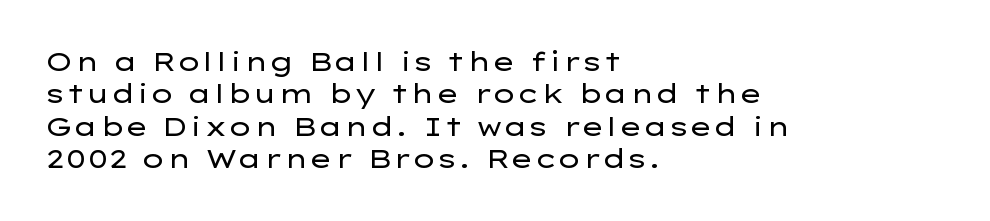
The image shows 26 px text type, upright; set left-aligned, normal line spacing (1.25x), normal letter spacing, not underlined.
